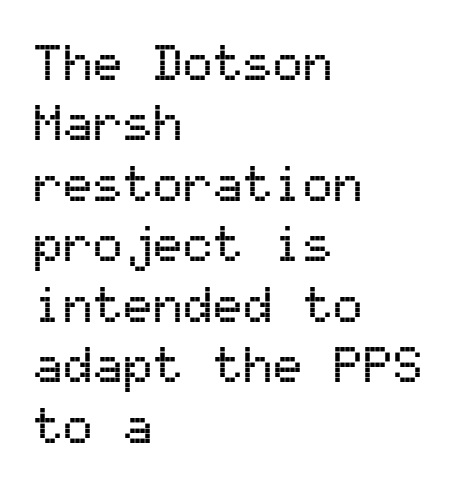
{"serif": "no", "italic": "no", "width": "normal", "stroke_contrast": "medium", "x_height": "medium", "monospaced": "yes", "underline": "no", "align": "left", "line_spacing_ratio": 1.21, "letter_spacing": "normal", "letter_spacing_em": 0.0, "glyph_px": 50}
